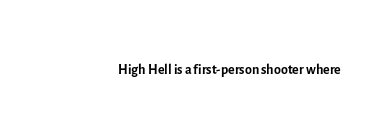
The image shows 20 px text type, upright; set normal letter spacing, not underlined.
